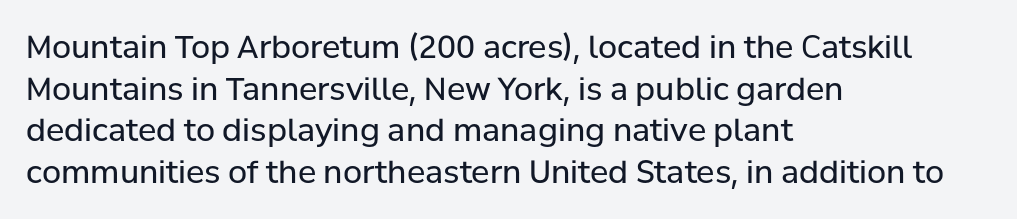
Here the glyphs are tracked normally, forming tight word shapes. Successive baselines arrive at the customary interval. The rendering uses natural spacing where letterforms have individual widths. Reading down the block, your eye returns to a fixed left position each line.
